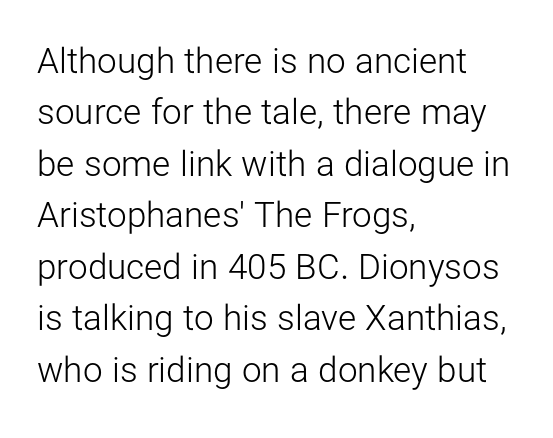
The image shows 35 px light sans-serif type, upright; set left-aligned, normal line spacing (1.47x), normal letter spacing, not underlined; low stroke contrast and a medium x-height.
